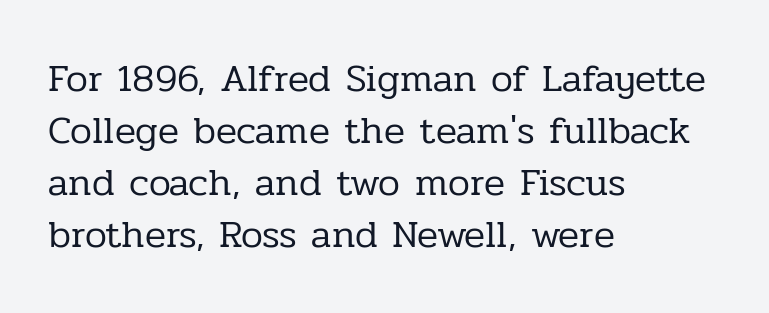
Compared with typical body copy, the letter spacing here is the same. Type style note: has serifs. Regarding leading, the lines here are spaced in the standard way. Each letter keeps its own natural width here, so spacing adapts to shape. Tall strokes in this sample are plumb rather than angled.
